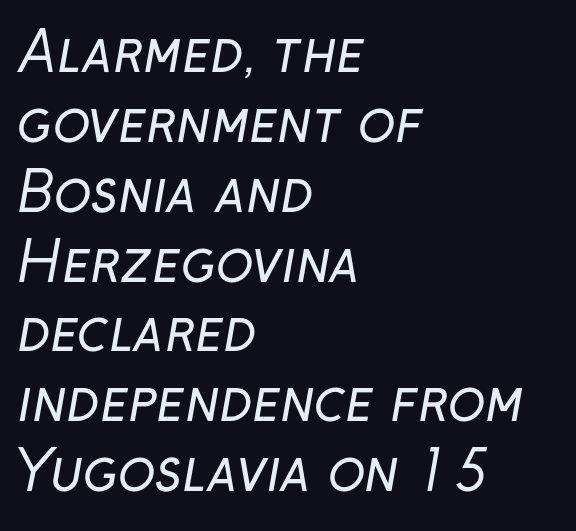
The image shows 55 px regular-weight sans-serif type; set left-aligned, normal line spacing (1.27x), normal letter spacing, not underlined; low stroke contrast and a medium x-height.
